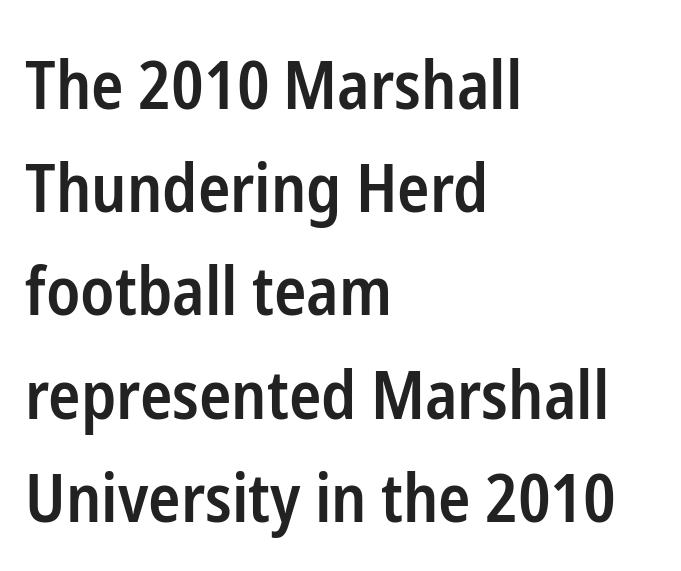
Q: Is the text bold? A: Semi-bold.
Q: Is the text italic (slanted)? A: No, it is upright.
Q: Is the typeface a serif or a sans-serif typeface? A: Sans-serif.
Q: Is the text underlined? A: No.
Q: How is the paragraph aligned? A: Left-aligned.
Q: Is the spacing between letters normal or unusually wide? A: Normal.
Q: Is the spacing between lines tight, normal or loose? A: Normal.
Q: Width (condensed, normal, or wide)? A: Condensed.
Q: Stroke contrast? A: Low.
Q: x-height? A: Medium.
Q: Monospaced? A: No.
